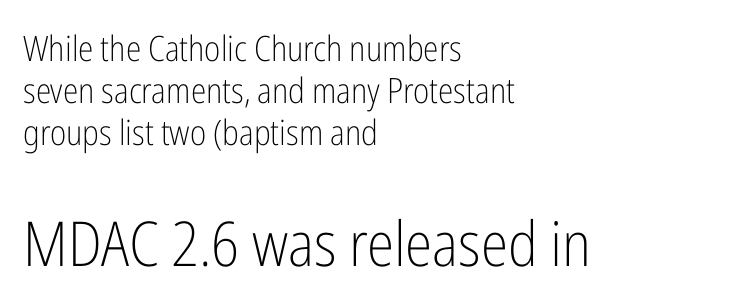
Q: Is the text bold? A: No.
Q: Is the text italic (slanted)? A: No, it is upright.
Q: Is the typeface a serif or a sans-serif typeface? A: Sans-serif.
Q: Is the text underlined? A: No.
Q: How is the paragraph aligned? A: Left-aligned.
Q: Is the spacing between letters normal or unusually wide? A: Normal.
Q: Which block of text is set in a larger size, the first (top) or the second (bottom)? A: The second (bottom) one.
Q: Width (condensed, normal, or wide)? A: Condensed.
Q: Stroke contrast? A: Low.
Q: x-height? A: Medium.
Q: Monospaced? A: No.
